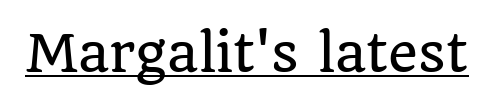
Spacing between characters is what you'd get straight out of the box. Note: serifs present on the glyphs. These lines are rendered in a variable-pitch font. The typesetter has applied underlining to the passage shown.
